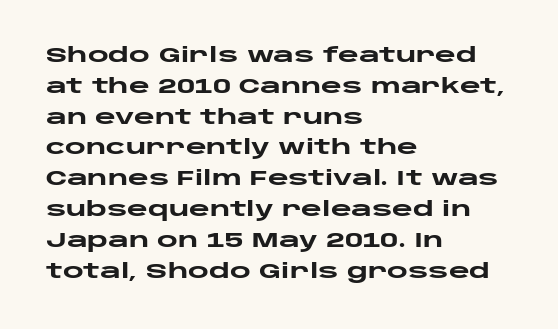
Q: Is the text bold? A: Yes.
Q: Is the text italic (slanted)? A: No, it is upright.
Q: Is the text underlined? A: No.
Q: How is the paragraph aligned? A: Left-aligned.
Q: Is the spacing between letters normal or unusually wide? A: Normal.
Q: Is the spacing between lines tight, normal or loose? A: Normal.
